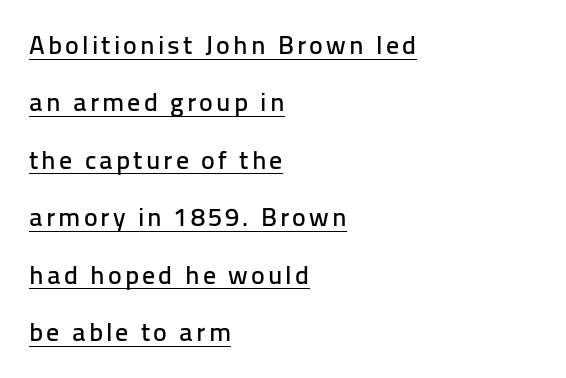
The image shows 26 px text type, upright; set left-aligned, loose line spacing (2.21x), underlined.
